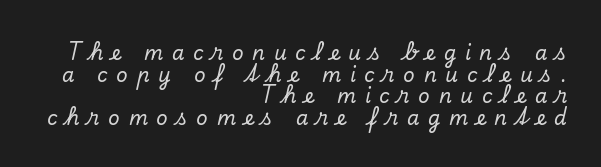
{"italic": "yes", "lean": "right", "slant_degrees": 13, "underline": "no", "align": "right", "line_spacing": "tight", "line_spacing_ratio": 1.08, "letter_spacing": "wide", "letter_spacing_em": 0.43, "glyph_px": 20}
